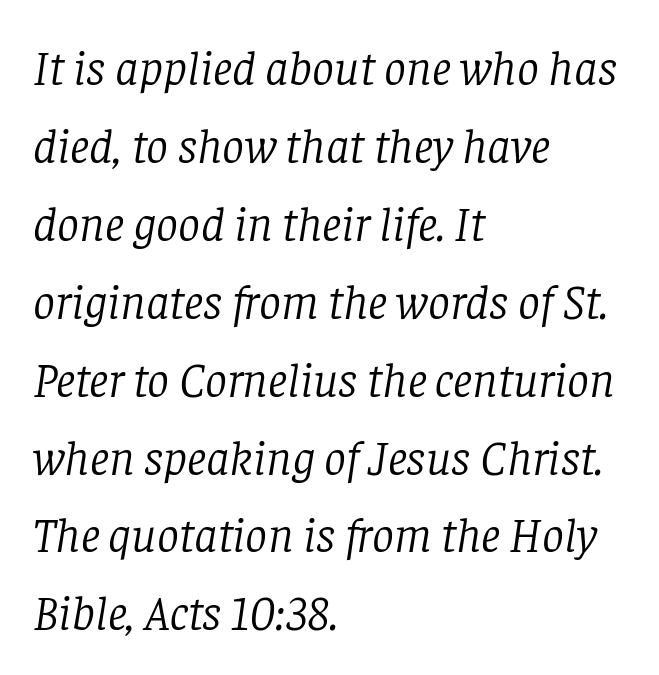
Q: Is the text bold? A: No.
Q: Is the text italic (slanted)? A: Yes, it leans right by about 8 degrees.
Q: Is the typeface a serif or a sans-serif typeface? A: Serif.
Q: Is the text underlined? A: No.
Q: How is the paragraph aligned? A: Left-aligned.
Q: Is the spacing between letters normal or unusually wide? A: Normal.
Q: Is the spacing between lines tight, normal or loose? A: Normal.
Q: Width (condensed, normal, or wide)? A: Normal.
Q: Stroke contrast? A: Low.
Q: x-height? A: Large.
Q: Monospaced? A: No.
